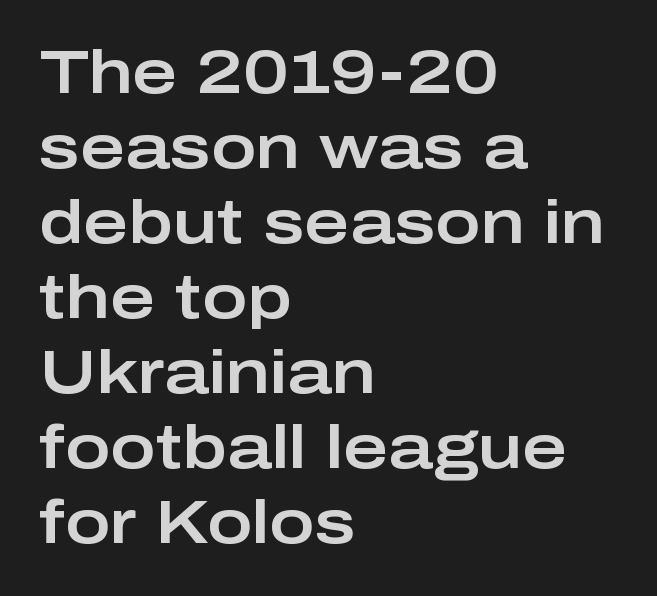
{"serif": "no", "italic": "no", "width": "wide", "stroke_contrast": "low", "x_height": "medium", "monospaced": "no", "underline": "no", "align": "left", "line_spacing_ratio": 1.23, "letter_spacing": "normal", "letter_spacing_em": 0.0, "glyph_px": 61}
